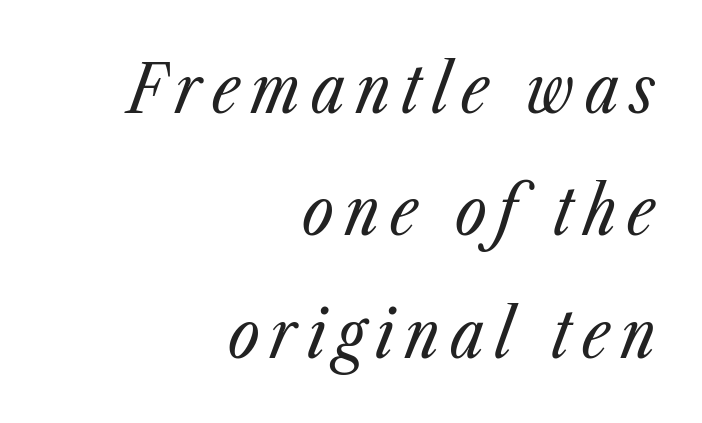
Q: Is the text bold? A: No.
Q: Is the text italic (slanted)? A: Yes, it leans right by about 23 degrees.
Q: Is the text underlined? A: No.
Q: How is the paragraph aligned? A: Right-aligned.
Q: Width (condensed, normal, or wide)? A: Condensed.
Q: Stroke contrast? A: Low.
Q: x-height? A: Medium.
Q: Monospaced? A: No.
